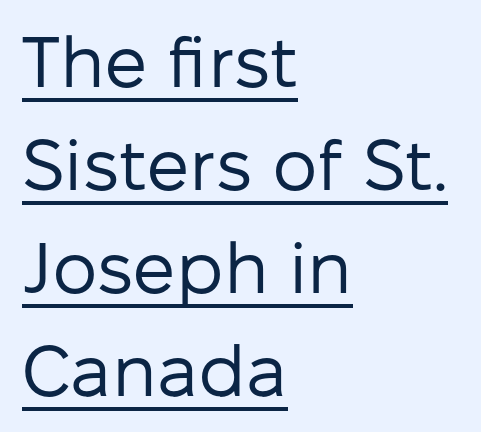
{"serif": "no", "italic": "no", "bold": "no", "weight": "regular", "width": "normal", "stroke_contrast": "low", "x_height": "medium", "monospaced": "no", "underline": "yes", "align": "left", "line_spacing": "normal", "line_spacing_ratio": 1.43, "letter_spacing": "normal", "letter_spacing_em": 0.0, "glyph_px": 72}
